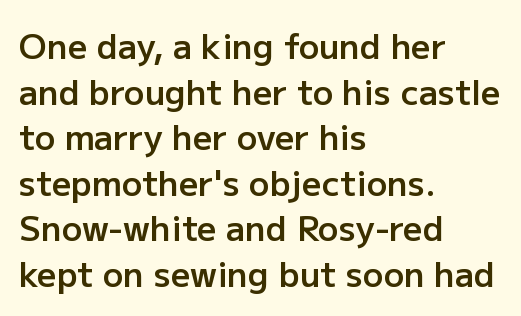
Posture: upright roman. Heft: intermediate — a semibold. Quick note: interline space is typical. This sample uses a sans-serif face. Do the characters align in a grid? No, the font is proportional. Which margin do the lines hug? The left one — the right edge is uneven.
